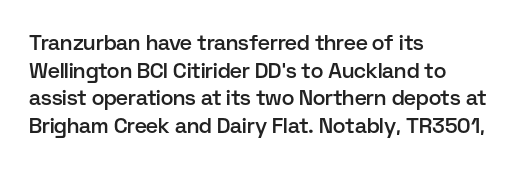
Q: Is the text bold? A: Semi-bold.
Q: Is the text italic (slanted)? A: No, it is upright.
Q: Is the text underlined? A: No.
Q: How is the paragraph aligned? A: Left-aligned.
Q: Is the spacing between letters normal or unusually wide? A: Normal.
Q: Is the spacing between lines tight, normal or loose? A: Normal.
